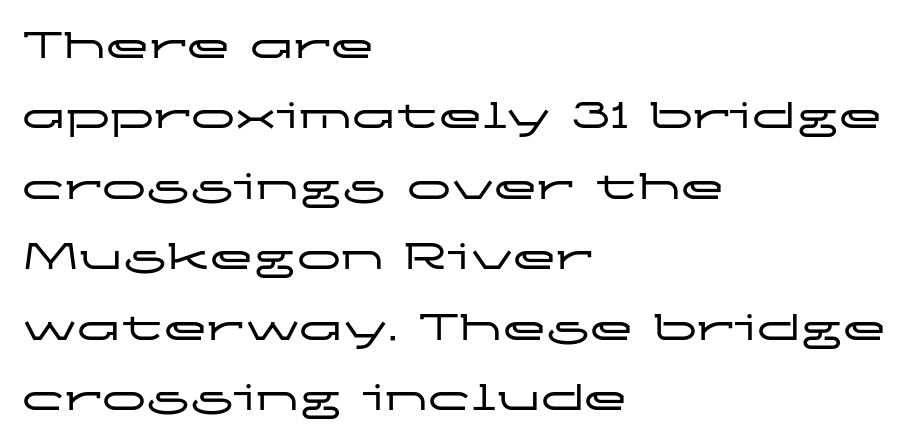
Students, note that the glyphs here touch the page at normal intervals. A typesetter would mark this as roman, not italic. Serif or sans? Sans — the stroke terminals are bare. The rendering uses natural spacing where letterforms have individual widths.
